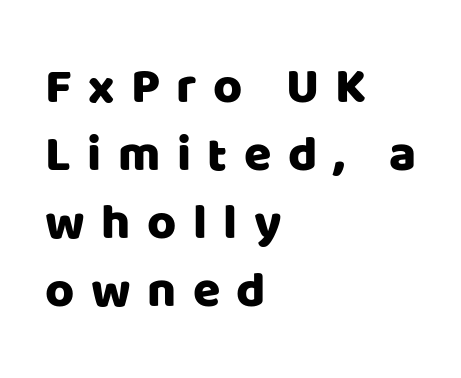
The image shows 50 px sans-serif type, upright; set left-aligned, normal line spacing (1.36x), unusually wide letter spacing (+0.33 em), not underlined; low stroke contrast and a large x-height.
